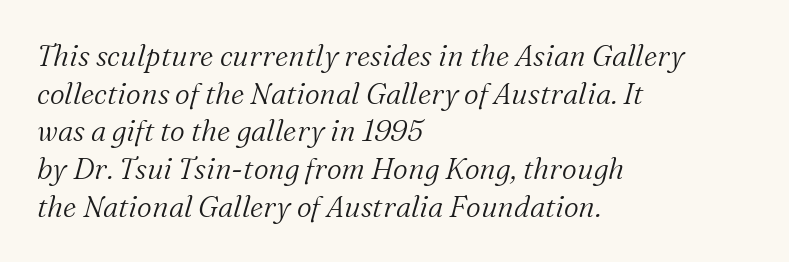
The image shows 29 px light serif type, italic (leaning right); set left-aligned, normal line spacing (1.3x), normal letter spacing, not underlined; medium stroke contrast and a medium x-height.
